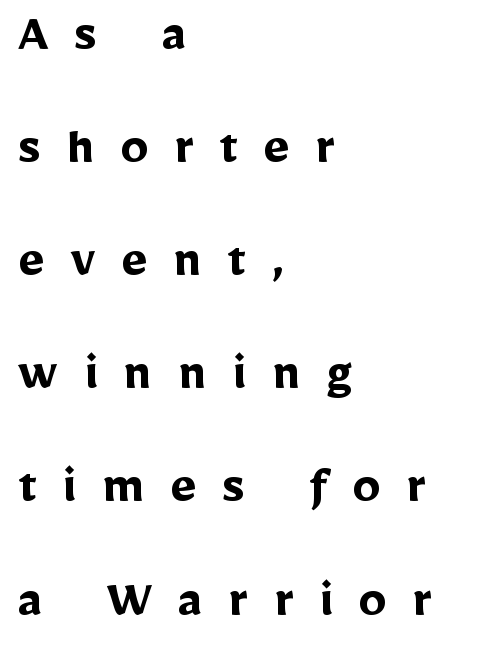
How heavy is the stroke? Heavy — this is a bold. This is roman type, the default non-slanted kind. This rendering widens character spacing well past its baseline value. Leading is clearly above the norm, producing a sparse column. The paragraph has a hard left edge and a soft right edge. The passage shown is typed in a proportional face where columns would drift.
